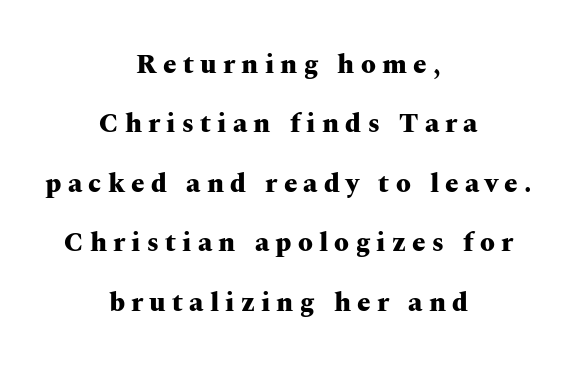
{"italic": "no", "bold": "yes", "underline": "no", "align": "center", "line_spacing": "loose", "line_spacing_ratio": 2.2, "letter_spacing": "wide", "letter_spacing_em": 0.23, "glyph_px": 27}
